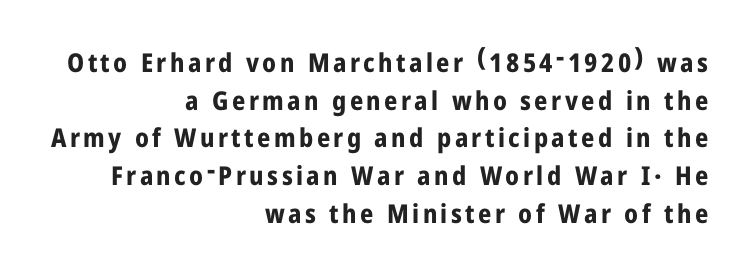
{"italic": "no", "bold": "yes", "underline": "no", "align": "right", "line_spacing": "normal", "line_spacing_ratio": 1.45, "glyph_px": 26}
